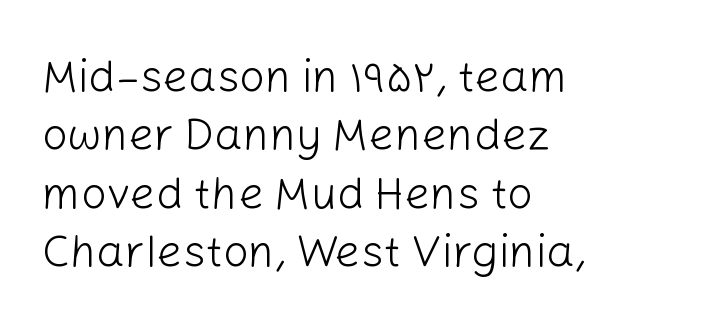
No chunkiness to these letters — they're not bold. Compared with typical body copy, the letter spacing here is the same. Descender tails drop into unmarked territory. Compared with typical paragraphs, the rows here are spaced about the same.
